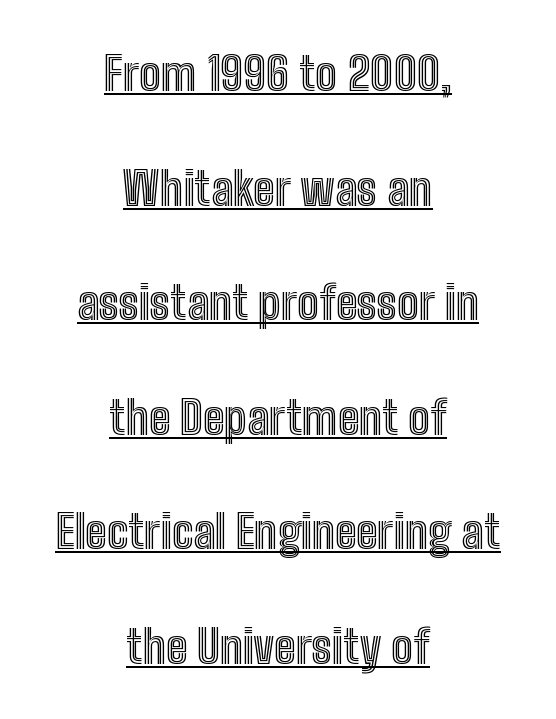
A typesetter would call this proportional, since set widths differ per character. Where is the straight margin? There isn't one; the lines are centered. Beneath each row of characters lies a ruled line. This sample trades compactness for vertical openness between lines. Ordinary non-slanted type is in use. Observe the ordinary spacing: letters are neighbours, not strangers.
